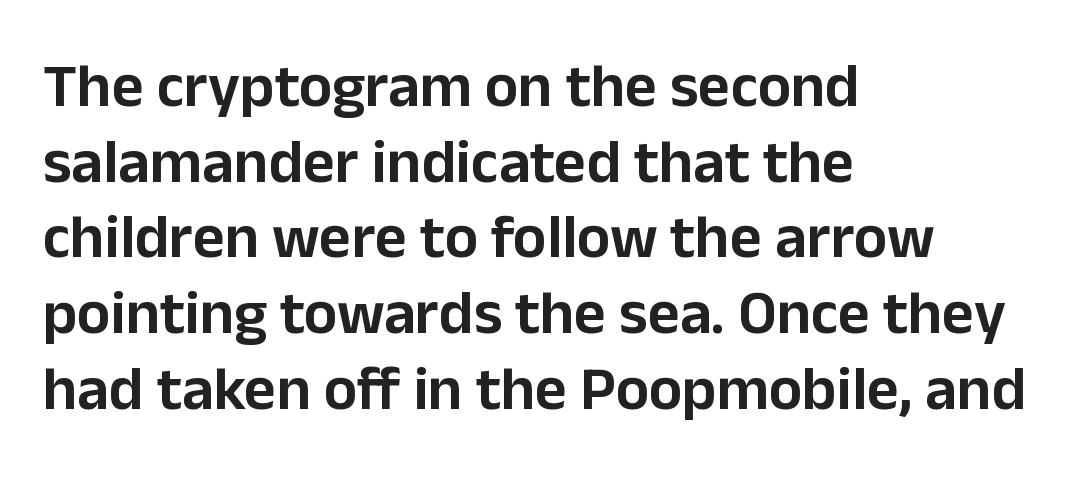
Plain, unruled lines of type. Look at the tracking — it's just the regular setting, nothing added. The lines in this sample share a left origin and differ only in where they stop. The face used here is proportionally spaced, like ordinary book or web type. A sans-serif font was chosen for this passage. The lettering stays uniformly vertical, giving the passage a roman look.
